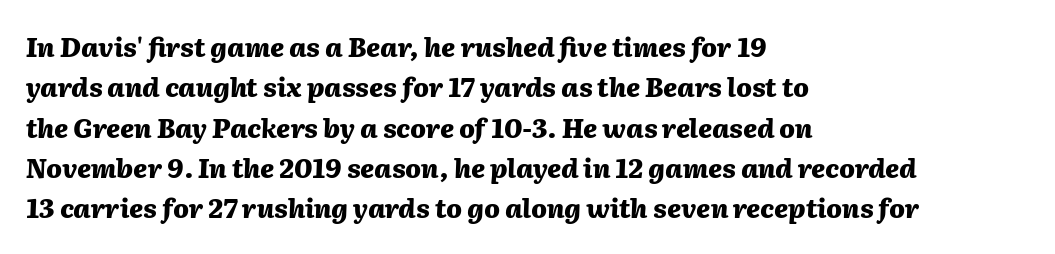
Q: Is the text bold? A: Yes.
Q: Is the text italic (slanted)? A: Yes, it leans right by about 2 degrees.
Q: Is the text underlined? A: No.
Q: How is the paragraph aligned? A: Left-aligned.
Q: Is the spacing between letters normal or unusually wide? A: Normal.
Q: Is the spacing between lines tight, normal or loose? A: Normal.
